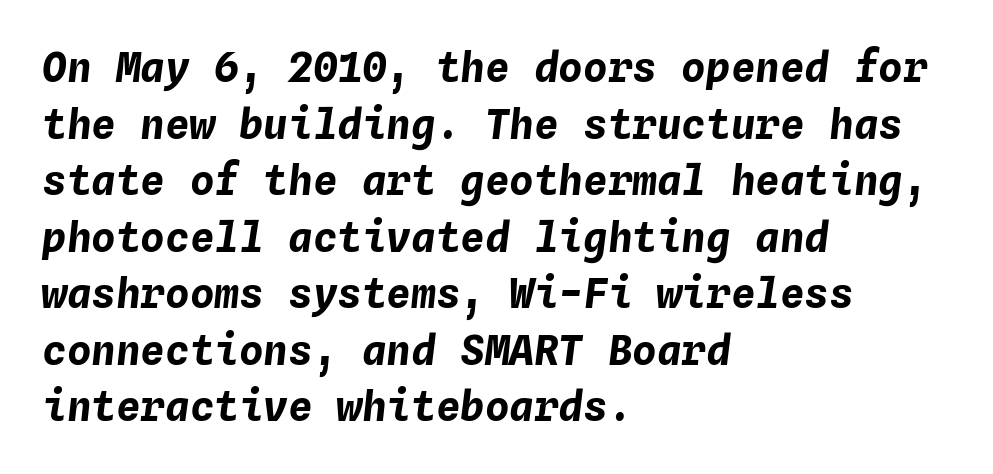
Is there much room between lines? A standard amount, neither cramped nor airy. You could call the tracking neutral — neither tight nor loose. Any mark beneath the type? The region is blank. A student would call this left alignment; a typographer would say flush left, rag right. Fixed-width glyphs throughout — classic coding-font behaviour. The typography opts for an oblique posture over an upright one.
